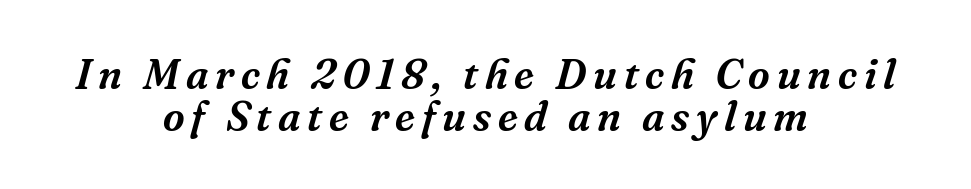
Q: Is the text italic (slanted)? A: Yes, it leans right by about 16 degrees.
Q: Is the typeface a serif or a sans-serif typeface? A: Serif.
Q: Is the text underlined? A: No.
Q: How is the paragraph aligned? A: Centered.
Q: Is the spacing between lines tight, normal or loose? A: Tight.
Q: Width (condensed, normal, or wide)? A: Normal.
Q: Stroke contrast? A: Medium.
Q: x-height? A: Medium.
Q: Monospaced? A: No.
